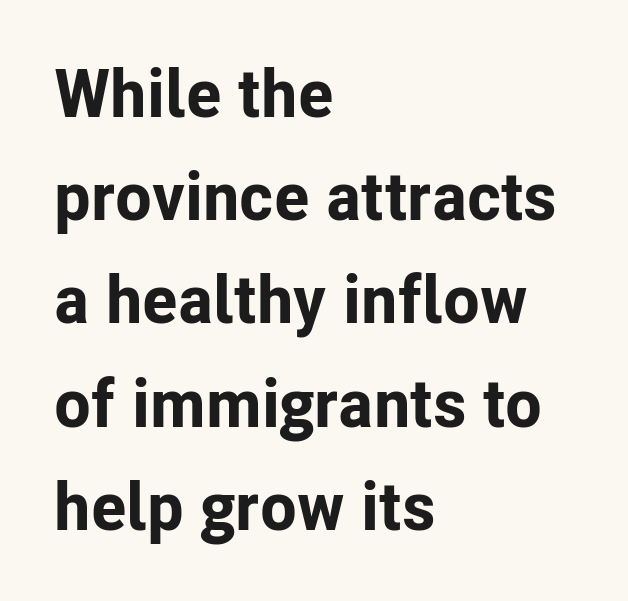
Think of a printed novel: that variable character pitch is what you see here. Characters follow at the spacing the type designer built in. Each new line begins a customary step beneath the previous one. As a designer I'd log this as weight 700, bold.
